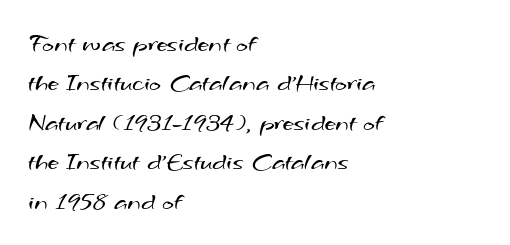
Descenders are the only things crossing below the line. Unbolded letterforms with no extra heft. The rows are spaced the way most documents space them. Where is the straight margin? On the left.
